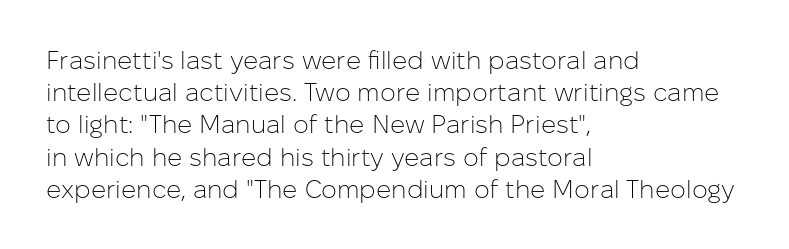
The image shows 25 px text type, upright; set left-aligned, normal line spacing (1.29x), normal letter spacing, not underlined.
